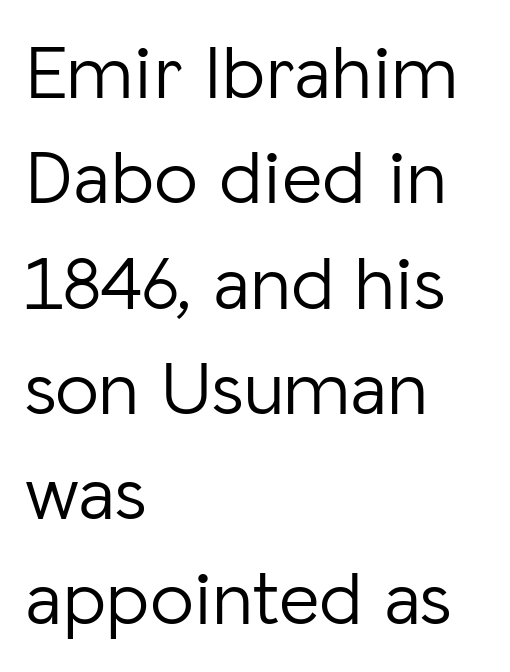
The lettering holds an erect, upright posture throughout. Rows of type keep a routine distance in the vertical direction. Beneath every word, the page is bare. No chunkiness to these letters — they're not bold. Each word holds together tightly as a unit, with standard inter-letter gaps. What kind of face is this? One without serifs — a sans.
